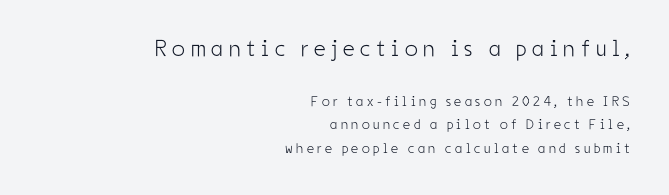
{"italic": "no", "bold": "no", "underline": "no", "align": "right", "line_spacing": "normal", "line_spacing_ratio": 1.67, "letter_spacing": "wide", "letter_spacing_em": 0.25, "larger_block": "first", "size_ratio": 1.64, "glyph_px": 23}
